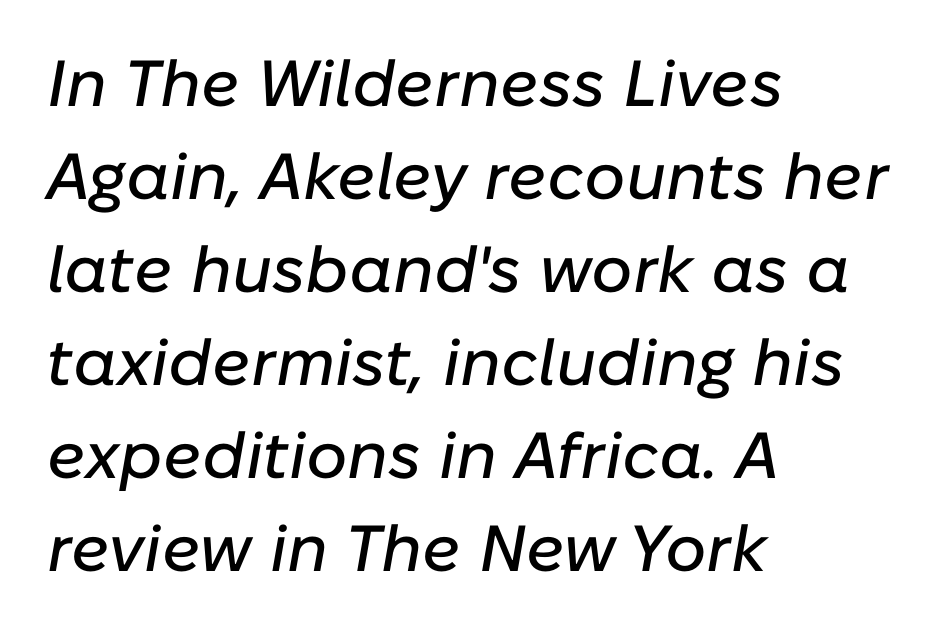
The image shows 65 px text type, italic (leaning right); set left-aligned, normal line spacing (1.43x), normal letter spacing, not underlined; low stroke contrast and a medium x-height.
